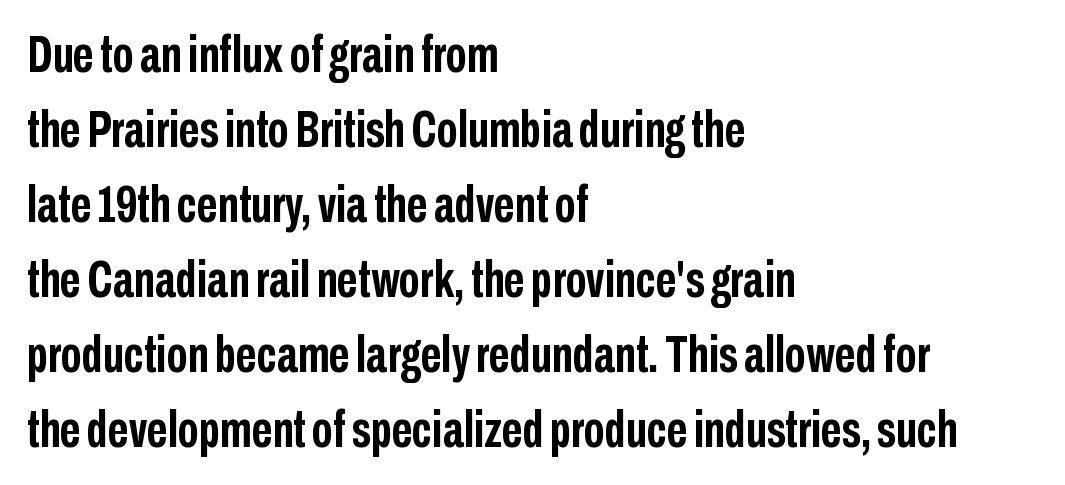
{"serif": "no", "italic": "no", "bold": "yes", "weight": "semibold", "width": "condensed", "stroke_contrast": "low", "x_height": "medium", "monospaced": "no", "underline": "no", "align": "left", "line_spacing": "normal", "line_spacing_ratio": 1.47, "letter_spacing": "normal", "letter_spacing_em": 0.0, "glyph_px": 51}
